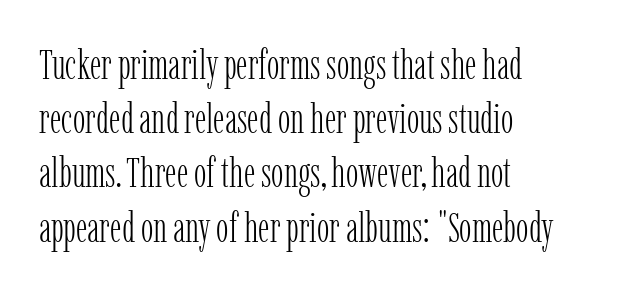
{"serif": "yes", "italic": "no", "bold": "no", "weight": "light", "width": "condensed", "stroke_contrast": "low", "x_height": "medium", "monospaced": "no", "underline": "no", "align": "left", "line_spacing": "normal", "line_spacing_ratio": 1.29, "letter_spacing": "normal", "letter_spacing_em": 0.0, "glyph_px": 42}
